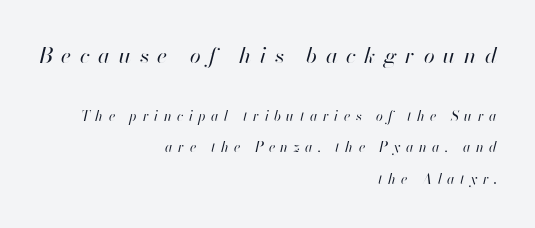
What's the leading like? Stretched, with rows far apart. The horizontal fit of the characters is loose and conspicuously gappy. Is the type heavy? It reads as light-to-regular instead. Bigger letters appear in the top chunk; the bottom chunk is reduced.
